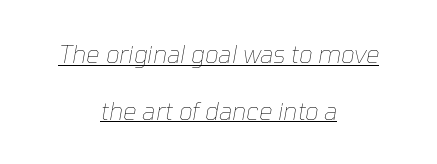
Q: Is the text bold? A: No.
Q: Is the text italic (slanted)? A: Yes, it leans right by about 10 degrees.
Q: Is the text underlined? A: Yes.
Q: How is the paragraph aligned? A: Centered.
Q: Is the spacing between letters normal or unusually wide? A: Normal.
Q: Is the spacing between lines tight, normal or loose? A: Loose.
